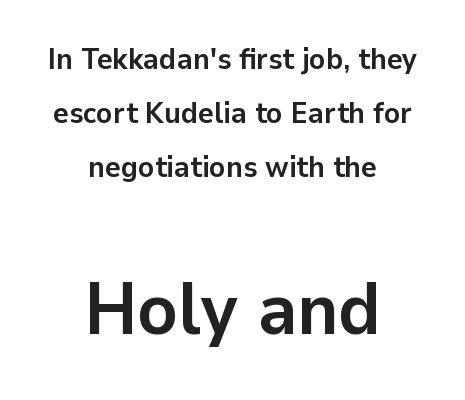
{"serif": "no", "italic": "no", "bold": "yes", "weight": "semibold", "width": "normal", "stroke_contrast": "low", "x_height": "medium", "monospaced": "no", "underline": "no", "align": "center", "line_spacing_ratio": 1.8, "letter_spacing": "normal", "letter_spacing_em": 0.0, "larger_block": "second", "size_ratio": 2.47, "glyph_px": 74}
